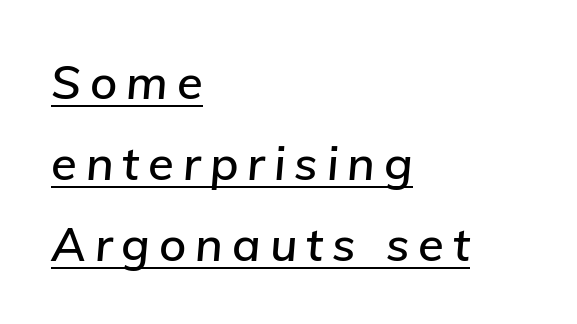
The image shows 47 px text type, italic (leaning right); set left-aligned, line spacing 1.72x, underlined; low stroke contrast and a medium x-height.
